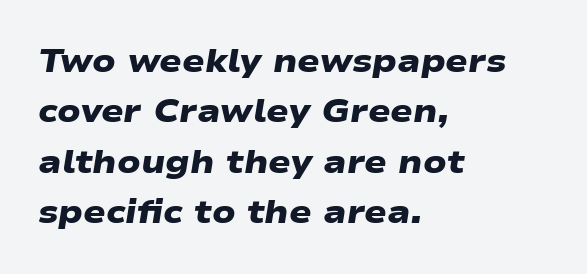
{"serif": "no", "bold": "yes", "weight": "heavy", "width": "wide", "stroke_contrast": "low", "x_height": "medium", "monospaced": "no", "underline": "no", "align": "left", "line_spacing": "normal", "line_spacing_ratio": 1.53, "letter_spacing": "normal", "letter_spacing_em": 0.0, "glyph_px": 33}
